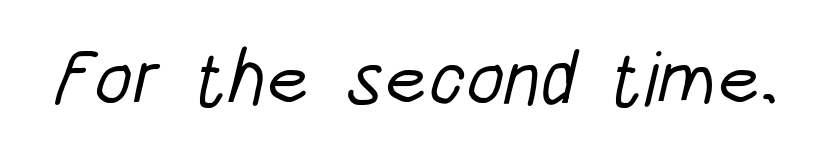
What kind of face is this? One without serifs — a sans. There is no visible air inserted between adjacent glyphs. Think of a printed novel: that variable character pitch is what you see here. Bare-footed words on every line.
